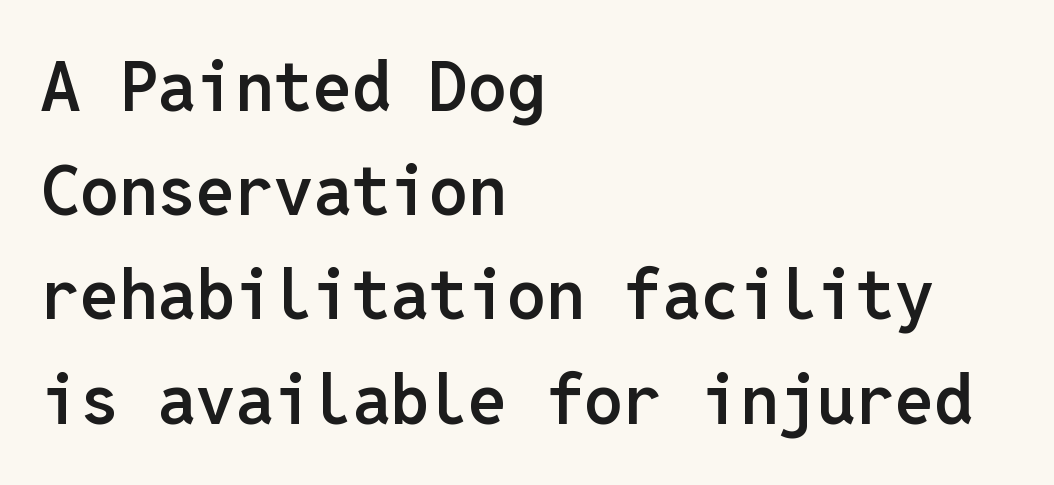
The image shows 69 px semibold sans-serif type, upright, monospaced; set left-aligned, normal line spacing (1.51x), normal letter spacing, not underlined; low stroke contrast and a medium x-height.
